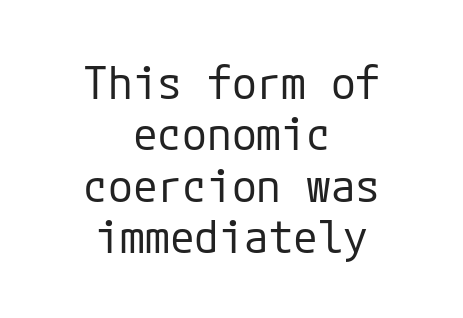
Q: Is the text bold? A: No.
Q: Is the text italic (slanted)? A: No, it is upright.
Q: Is the typeface a serif or a sans-serif typeface? A: Sans-serif.
Q: Is the text underlined? A: No.
Q: How is the paragraph aligned? A: Centered.
Q: Is the spacing between letters normal or unusually wide? A: Normal.
Q: Is the spacing between lines tight, normal or loose? A: Tight.
Q: Width (condensed, normal, or wide)? A: Normal.
Q: Stroke contrast? A: Low.
Q: x-height? A: Medium.
